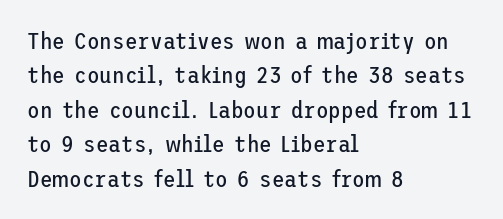
The image shows 23 px text type, upright; set left-aligned, normal line spacing (1.5x), normal letter spacing, not underlined.
